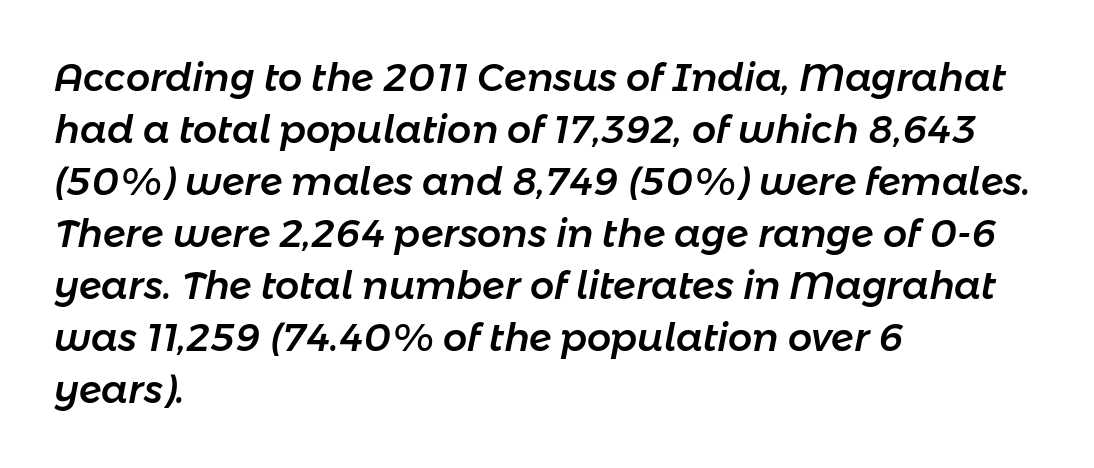
Regarding leading, the lines here are spaced in the standard way. The specimen omits any rule beneath the text block's lines. The rendering keeps characters at their native spacing. The passage is arranged the way most books set body copy — flush left.
